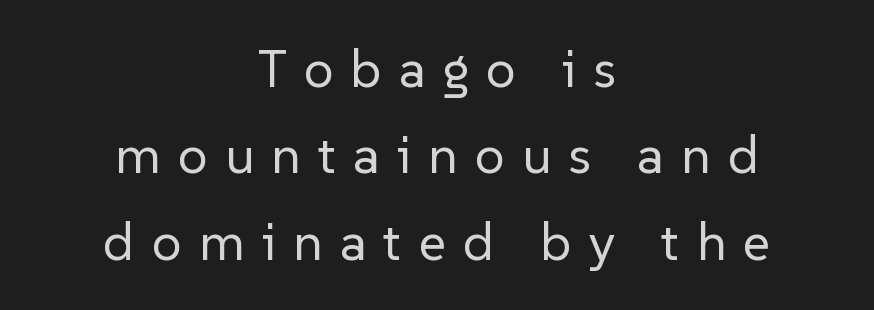
{"serif": "no", "italic": "no", "bold": "no", "weight": "regular", "width": "normal", "stroke_contrast": "low", "x_height": "medium", "monospaced": "no", "underline": "no", "align": "center", "line_spacing": "normal", "line_spacing_ratio": 1.63, "letter_spacing": "wide", "letter_spacing_em": 0.32, "glyph_px": 53}
